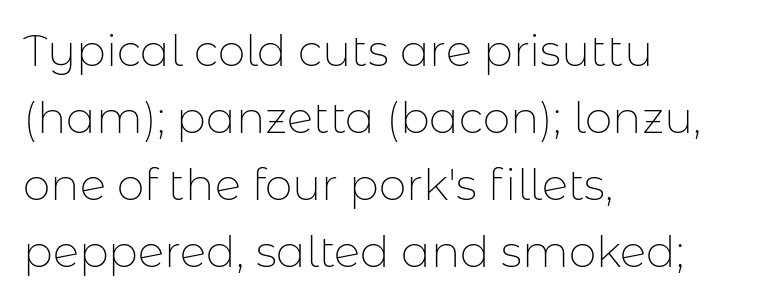
Q: Is the text bold? A: No.
Q: Is the text italic (slanted)? A: No, it is upright.
Q: Is the typeface a serif or a sans-serif typeface? A: Sans-serif.
Q: Is the text underlined? A: No.
Q: How is the paragraph aligned? A: Left-aligned.
Q: Is the spacing between letters normal or unusually wide? A: Normal.
Q: Is the spacing between lines tight, normal or loose? A: Normal.
Q: Width (condensed, normal, or wide)? A: Normal.
Q: Stroke contrast? A: Low.
Q: x-height? A: Medium.
Q: Monospaced? A: No.
